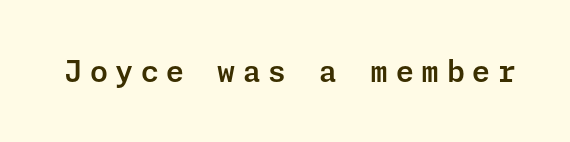
Q: Is the text italic (slanted)? A: No, it is upright.
Q: Is the typeface a serif or a sans-serif typeface? A: Sans-serif.
Q: Is the text underlined? A: No.
Q: Is the spacing between letters normal or unusually wide? A: Unusually wide.
Q: Width (condensed, normal, or wide)? A: Normal.
Q: Stroke contrast? A: Low.
Q: x-height? A: Medium.
